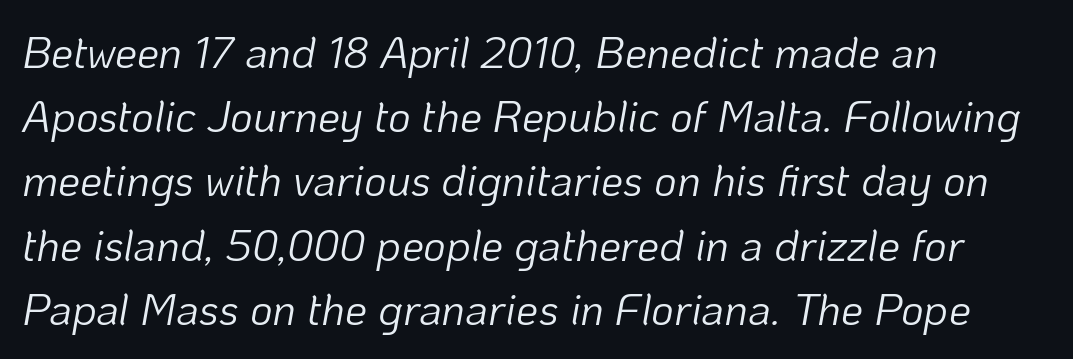
Q: Is the text bold? A: No.
Q: Is the text italic (slanted)? A: Yes, it leans right by about 10 degrees.
Q: Is the text underlined? A: No.
Q: How is the paragraph aligned? A: Left-aligned.
Q: Is the spacing between letters normal or unusually wide? A: Normal.
Q: Is the spacing between lines tight, normal or loose? A: Normal.
Q: Width (condensed, normal, or wide)? A: Normal.
Q: Stroke contrast? A: Low.
Q: x-height? A: Medium.
Q: Monospaced? A: No.
